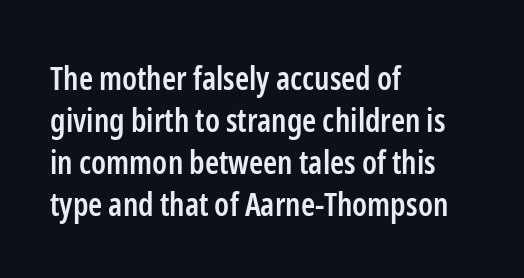
{"serif": "no", "italic": "no", "bold": "semi", "weight": "semibold", "width": "condensed", "stroke_contrast": "low", "x_height": "medium", "monospaced": "no", "underline": "no", "align": "left", "line_spacing": "normal", "line_spacing_ratio": 1.31, "letter_spacing": "normal", "letter_spacing_em": 0.0, "glyph_px": 32}
